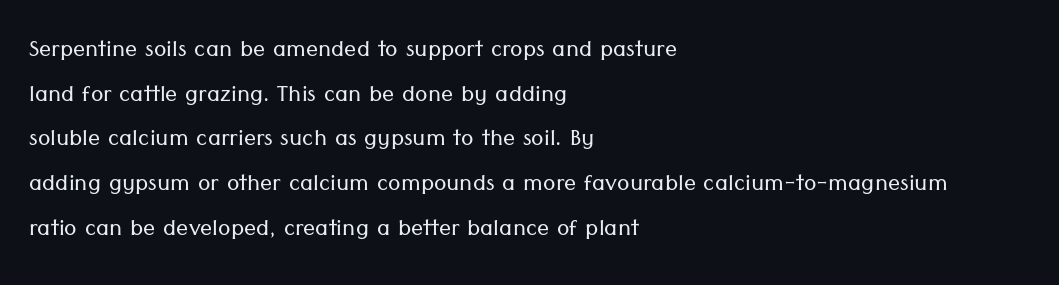
Heaviness? Minimal to ordinary, like unemphasized prose. The text block is weighted toward the left margin, trailing off unevenly rightward. Students, observe: this is what conventionally led text looks like. Italic: no, the glyphs are upright roman.
